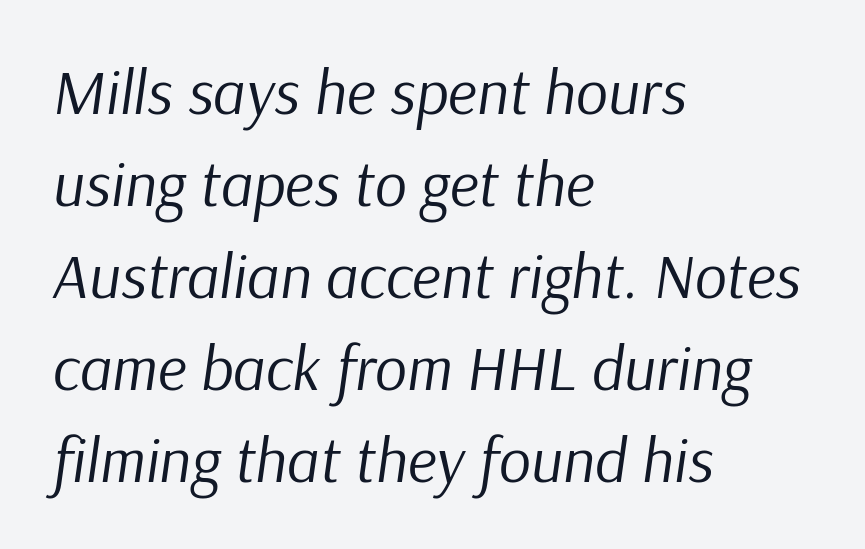
The image shows 63 px regular-weight type, italic (leaning right); set left-aligned, normal line spacing (1.46x), normal letter spacing, not underlined; low stroke contrast and a medium x-height.
